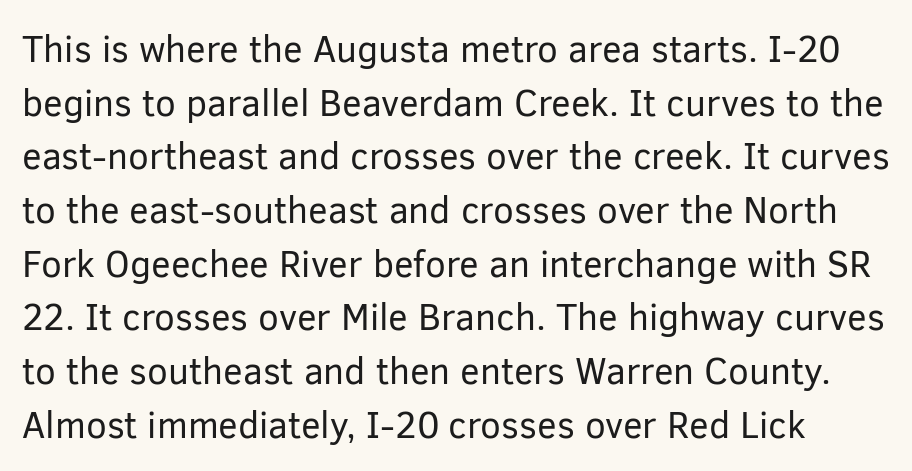
The image shows 37 px regular-weight sans-serif type, upright; set normal line spacing (1.45x), normal letter spacing, not underlined; low stroke contrast and a medium x-height.
